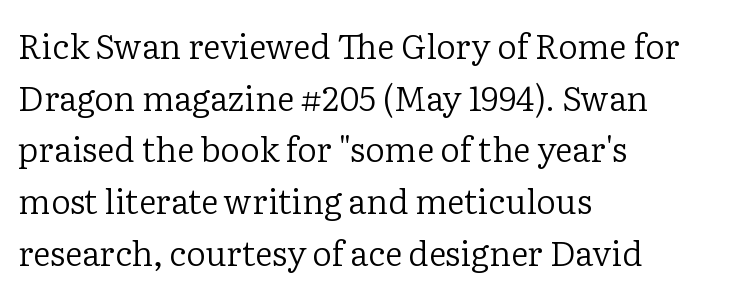
The image shows 34 px regular-weight serif type, upright; set left-aligned, normal line spacing (1.52x), normal letter spacing, not underlined; low stroke contrast and a medium x-height.
